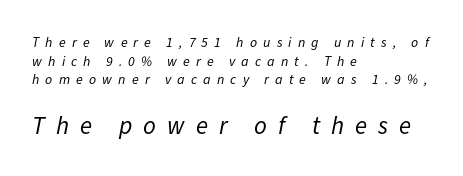
The image shows 25 px text type, italic (leaning right); set left-aligned, normal line spacing (1.33x), unusually wide letter spacing (+0.44 em), not underlined; the second (bottom) block is 1.79x larger.
